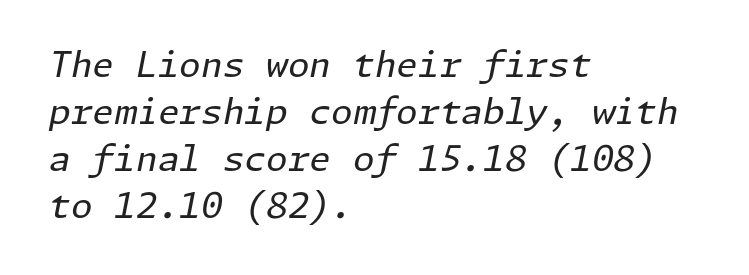
{"italic": "yes", "lean": "right", "slant_degrees": 11, "bold": "no", "weight": "regular", "width": "normal", "stroke_contrast": "low", "x_height": "medium", "underline": "no", "align": "left", "line_spacing": "normal", "line_spacing_ratio": 1.34, "letter_spacing": "normal", "letter_spacing_em": 0.0, "glyph_px": 35}
